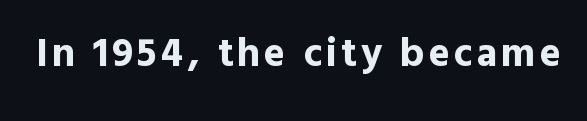
The image shows 40 px bold sans-serif type, upright; set not underlined; a medium x-height.
